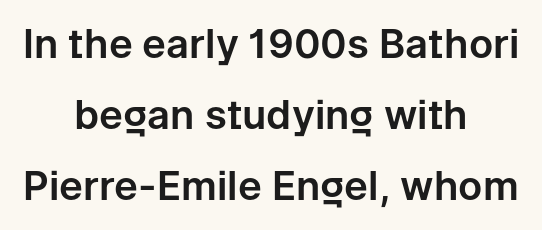
{"serif": "no", "italic": "no", "width": "normal", "stroke_contrast": "low", "x_height": "medium", "monospaced": "no", "underline": "no", "align": "center", "line_spacing_ratio": 1.78, "letter_spacing": "normal", "letter_spacing_em": 0.0, "glyph_px": 40}
